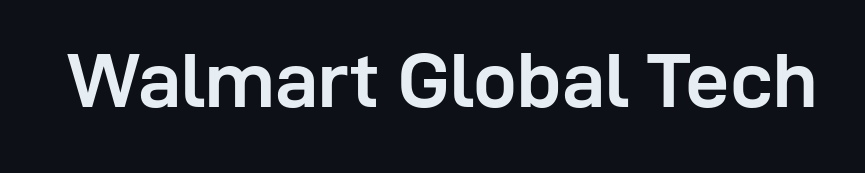
There is no visible air inserted between adjacent glyphs. You can tell from the bare stems that sans-serif type was used. Notice how thick the strokes are: this is what a full bold looks like. The font's upright variant was chosen for this text. These lines are rendered in a variable-pitch font.
